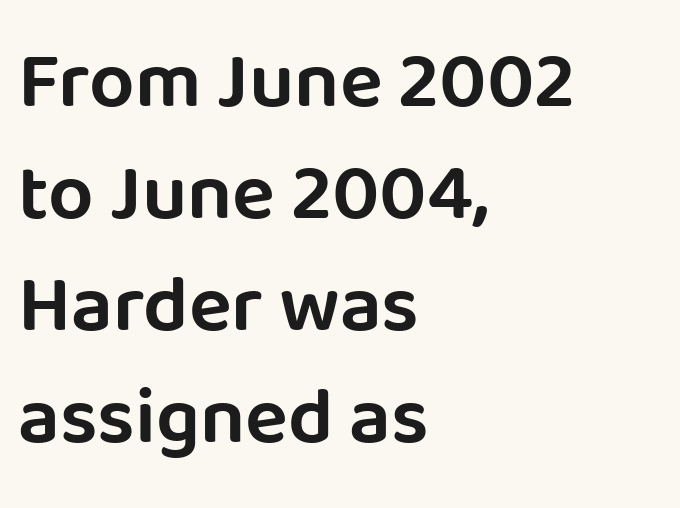
The image shows 80 px sans-serif type, upright; set left-aligned, normal line spacing (1.4x), normal letter spacing, not underlined; low stroke contrast and a large x-height.
